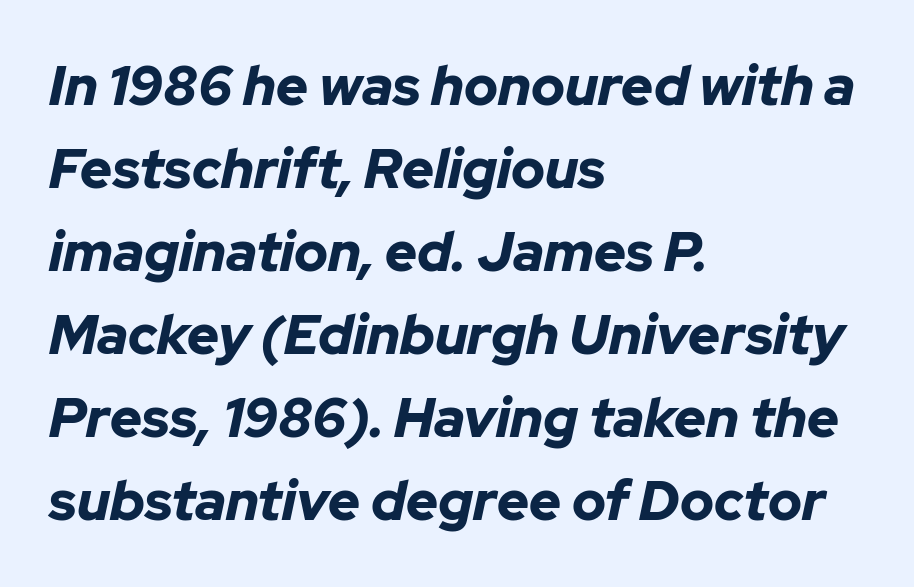
Q: Is the text bold? A: Yes.
Q: Is the text italic (slanted)? A: Yes, it leans right by about 12 degrees.
Q: Is the text underlined? A: No.
Q: How is the paragraph aligned? A: Left-aligned.
Q: Is the spacing between letters normal or unusually wide? A: Normal.
Q: Is the spacing between lines tight, normal or loose? A: Normal.
Q: Width (condensed, normal, or wide)? A: Normal.
Q: Stroke contrast? A: Low.
Q: x-height? A: Medium.
Q: Monospaced? A: No.
